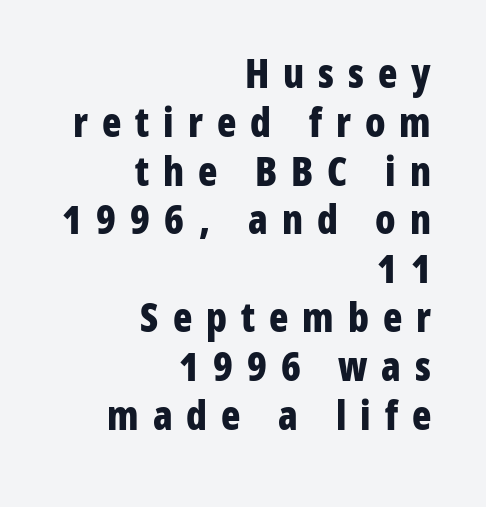
The image shows 40 px bold, condensed sans-serif type, upright; set right-aligned, line spacing 1.22x, unusually wide letter spacing (+0.35 em), not underlined; low stroke contrast and a medium x-height.
